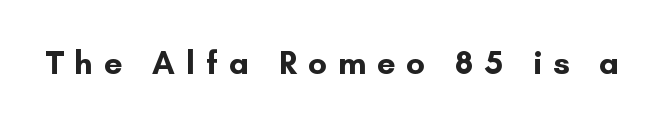
Q: Is the text bold? A: Yes.
Q: Is the text italic (slanted)? A: No, it is upright.
Q: Is the typeface a serif or a sans-serif typeface? A: Sans-serif.
Q: Is the text underlined? A: No.
Q: Is the spacing between letters normal or unusually wide? A: Unusually wide.
Q: Width (condensed, normal, or wide)? A: Normal.
Q: Stroke contrast? A: Low.
Q: x-height? A: Small.
Q: Monospaced? A: No.
